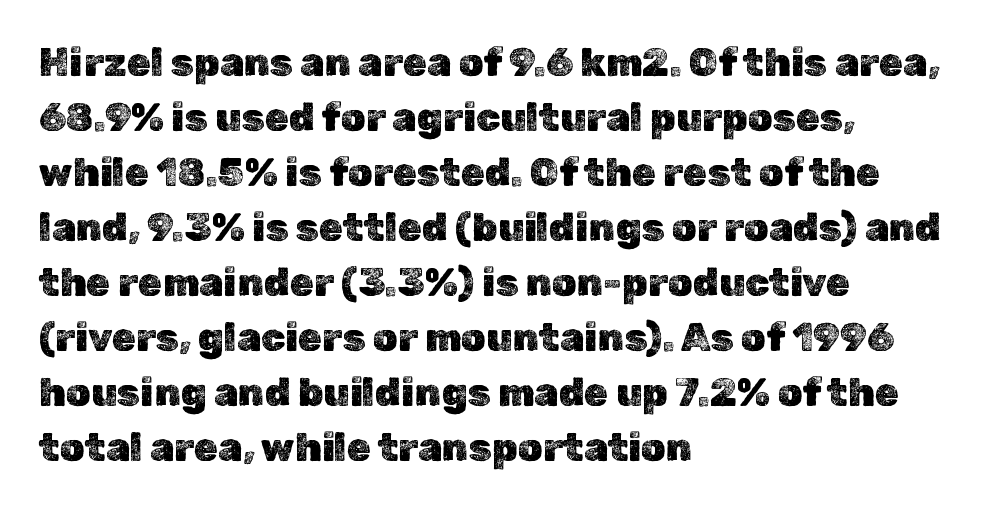
Q: Is the text italic (slanted)? A: No, it is upright.
Q: Is the text underlined? A: No.
Q: How is the paragraph aligned? A: Left-aligned.
Q: Is the spacing between letters normal or unusually wide? A: Normal.
Q: Is the spacing between lines tight, normal or loose? A: Normal.
Q: Width (condensed, normal, or wide)? A: Normal.
Q: x-height? A: Medium.
Q: Monospaced? A: No.
